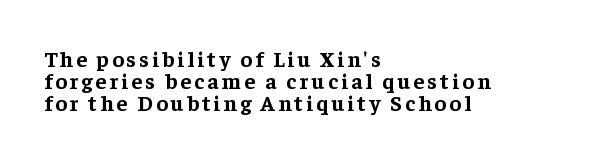
Notice how the passage keeps a crisp vertical edge on the left only. On the weight axis this lands at bold, roughly 700. The typography opts for an upright posture over an oblique one. The space beneath each line is pristine and unruled. What's the leading like? Squeezed, with rows nearly overlapping.
